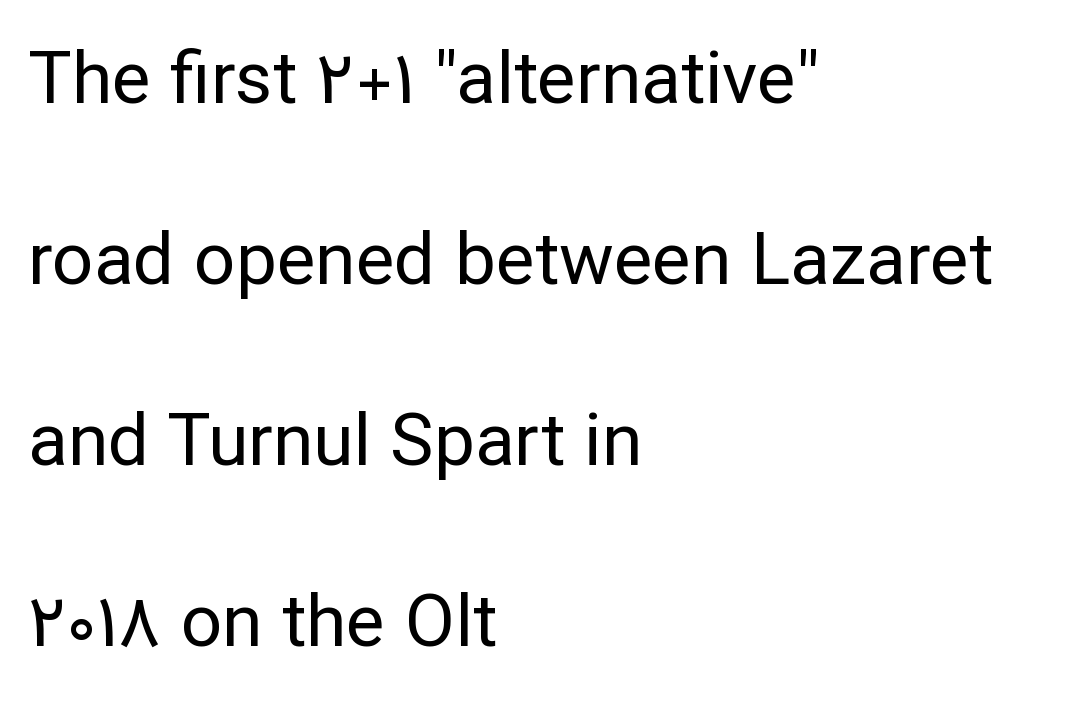
Plain, unruled lines of type. The typeface has the unassuming heft of standard copy or less. Is this a sans? Yes — the strokes have no serifs. The rendering uses natural spacing where letterforms have individual widths.
